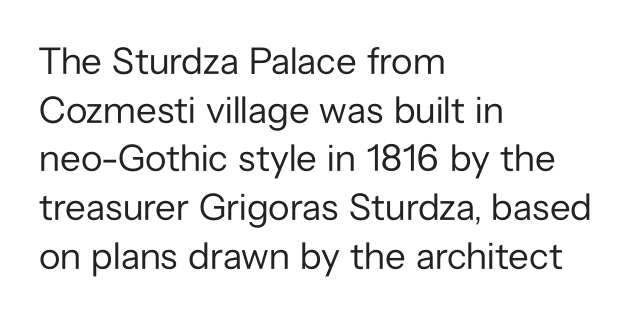
The image shows 38 px regular-weight sans-serif type, upright; set left-aligned, normal line spacing (1.28x), normal letter spacing, not underlined; low stroke contrast and a medium x-height.
